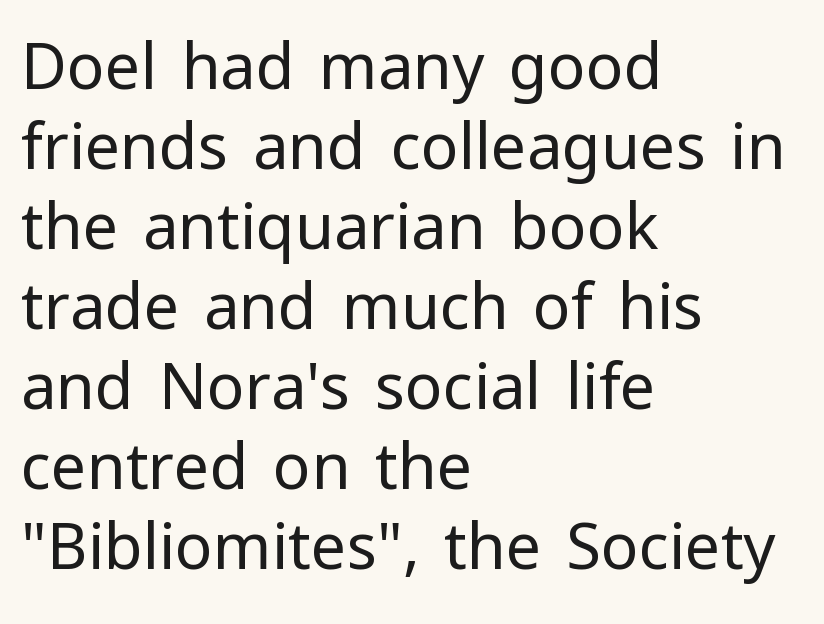
{"serif": "no", "italic": "no", "bold": "no", "weight": "regular", "width": "normal", "stroke_contrast": "low", "x_height": "medium", "monospaced": "no", "underline": "no", "align": "left", "line_spacing": "normal", "line_spacing_ratio": 1.27, "letter_spacing": "normal", "letter_spacing_em": 0.0, "glyph_px": 63}
